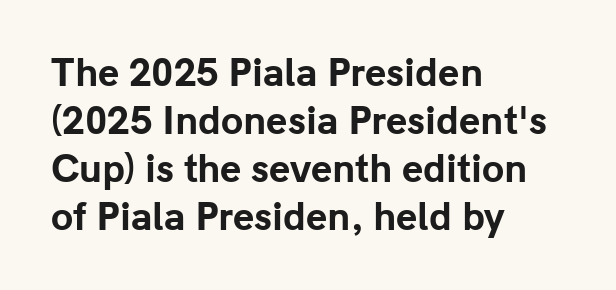
Check under the words: just untouched page. This sample uses a sans-serif face. The face used here has the dense, thick strokes of a bold. Character widths vary here, with narrow letters taking less room than wide ones. Line starts are locked; line ends wander. Evenly set lines give the paragraph a standard silhouette.
